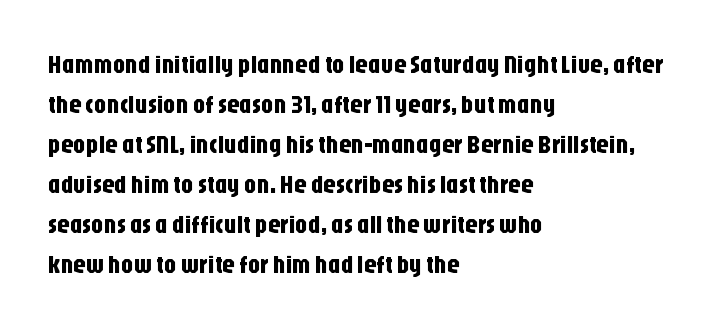
The image shows 25 px text type, upright; set left-aligned, normal line spacing (1.6x), normal letter spacing, not underlined.
